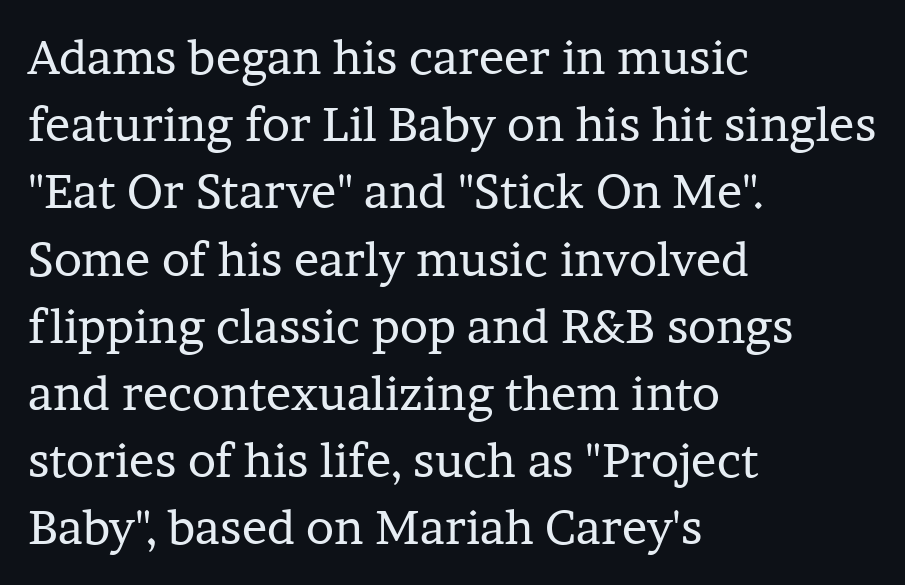
{"serif": "yes", "italic": "no", "bold": "no", "weight": "regular", "width": "normal", "stroke_contrast": "low", "x_height": "medium", "monospaced": "no", "underline": "no", "align": "left", "line_spacing": "normal", "line_spacing_ratio": 1.43, "letter_spacing": "normal", "letter_spacing_em": 0.0, "glyph_px": 47}
